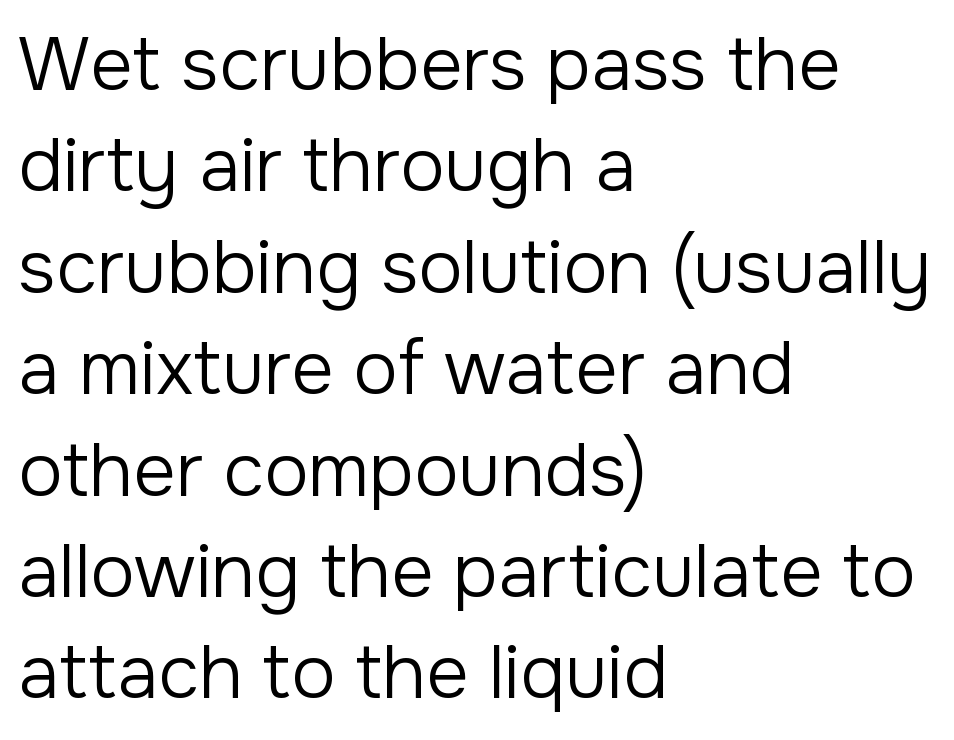
{"serif": "no", "italic": "no", "bold": "no", "weight": "regular", "width": "normal", "stroke_contrast": "low", "x_height": "medium", "monospaced": "no", "underline": "no", "align": "left", "line_spacing": "normal", "line_spacing_ratio": 1.37, "letter_spacing": "normal", "letter_spacing_em": 0.0, "glyph_px": 74}
